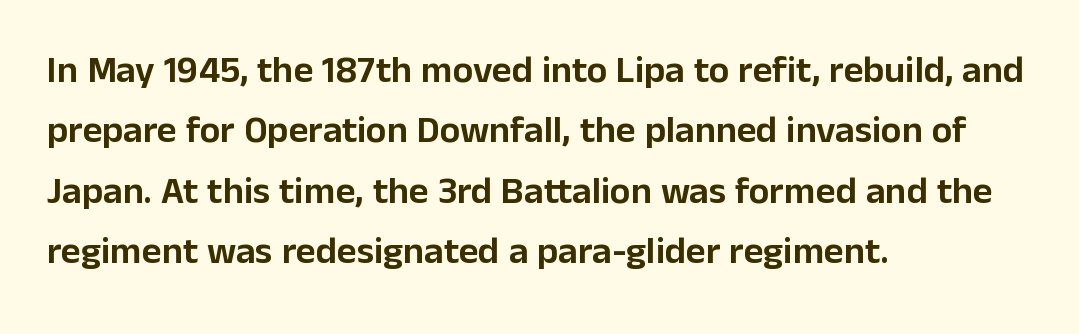
Q: Is the text italic (slanted)? A: No, it is upright.
Q: Is the typeface a serif or a sans-serif typeface? A: Sans-serif.
Q: Is the text underlined? A: No.
Q: How is the paragraph aligned? A: Left-aligned.
Q: Is the spacing between letters normal or unusually wide? A: Normal.
Q: Is the spacing between lines tight, normal or loose? A: Normal.
Q: Width (condensed, normal, or wide)? A: Normal.
Q: Stroke contrast? A: Low.
Q: x-height? A: Medium.
Q: Monospaced? A: No.
